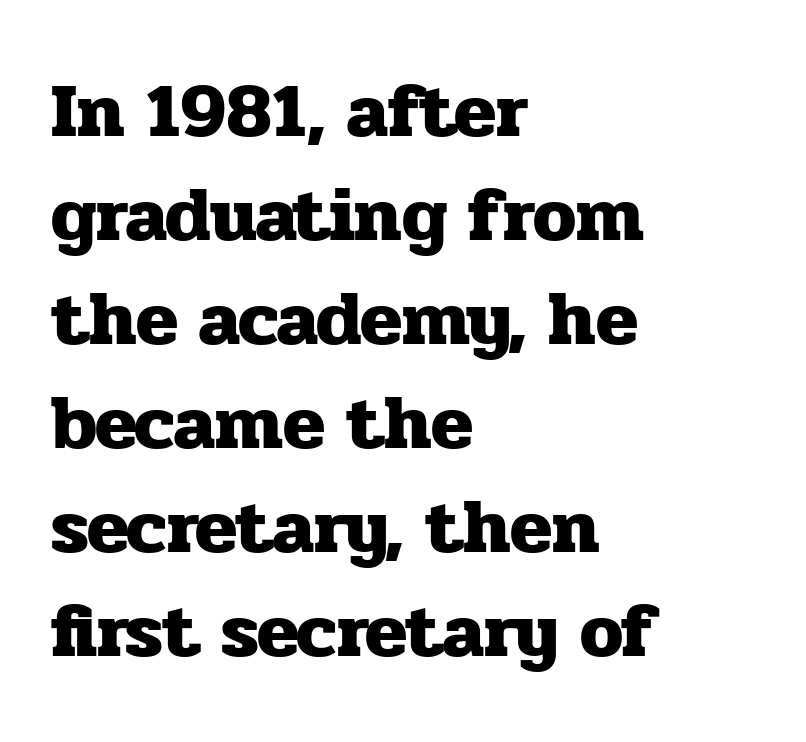
Observe the serifs anchoring each vertical stroke in this sample. In CSS terms this would be text-align: left. No extra tracking has been applied to these lines. Check under the words: just untouched page. How would I describe the line gaps? Plain and ordinary. Is this a fixed-width face? No — the glyphs have proportional, varying widths.
